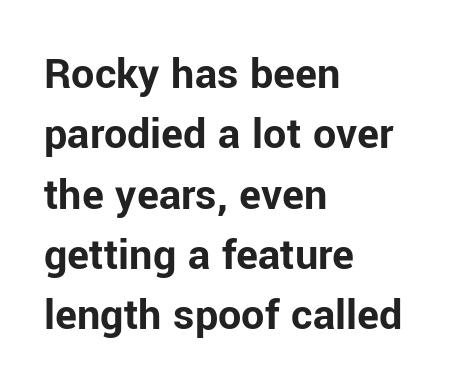
Vertical spacing — default. A typesetter would call this zero additional tracking. Every character sits straight up, as roman type does. Each letter keeps its own natural width here, so spacing adapts to shape. This is sans-serif lettering, the kind often seen on screens and signage.
